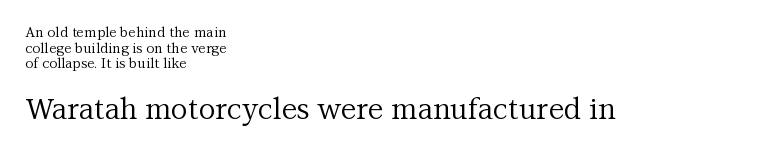
The image shows 29 px regular-weight serif type, upright; set left-aligned, tight line spacing (1.12x), normal letter spacing, not underlined; the second (bottom) block is 2.07x larger; medium stroke contrast and a medium x-height.
